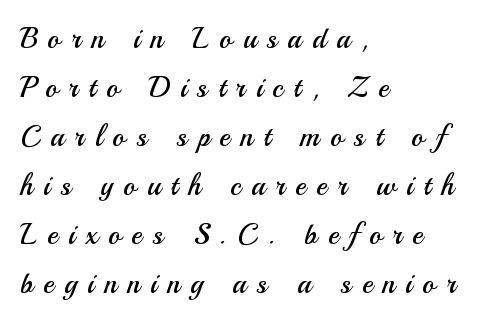
{"serif": "no", "bold": "no", "weight": "regular", "width": "normal", "stroke_contrast": "medium", "x_height": "small", "monospaced": "no", "underline": "no", "align": "left", "line_spacing": "normal", "line_spacing_ratio": 1.69, "letter_spacing": "wide", "letter_spacing_em": 0.36, "glyph_px": 29}
